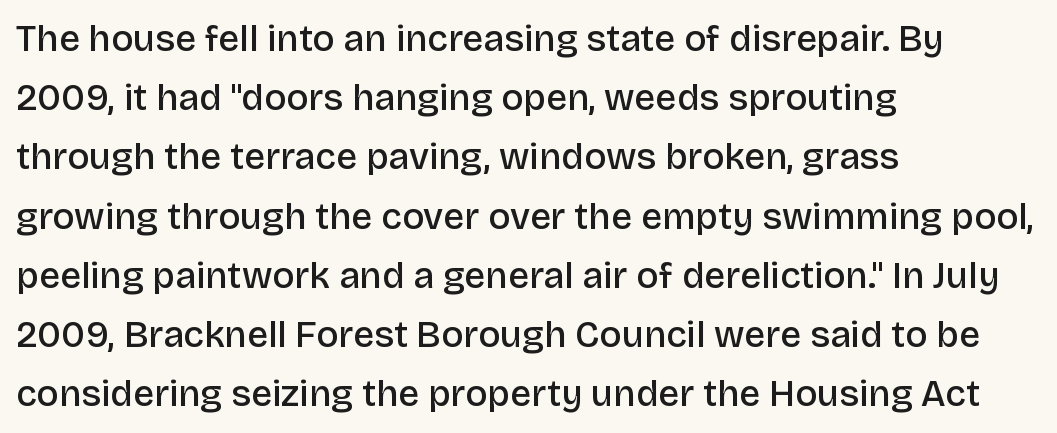
Q: Is the text bold? A: Semi-bold.
Q: Is the text italic (slanted)? A: No, it is upright.
Q: Is the typeface a serif or a sans-serif typeface? A: Sans-serif.
Q: Is the text underlined? A: No.
Q: How is the paragraph aligned? A: Left-aligned.
Q: Is the spacing between letters normal or unusually wide? A: Normal.
Q: Is the spacing between lines tight, normal or loose? A: Normal.
Q: Width (condensed, normal, or wide)? A: Normal.
Q: Stroke contrast? A: Low.
Q: x-height? A: Large.
Q: Monospaced? A: No.
